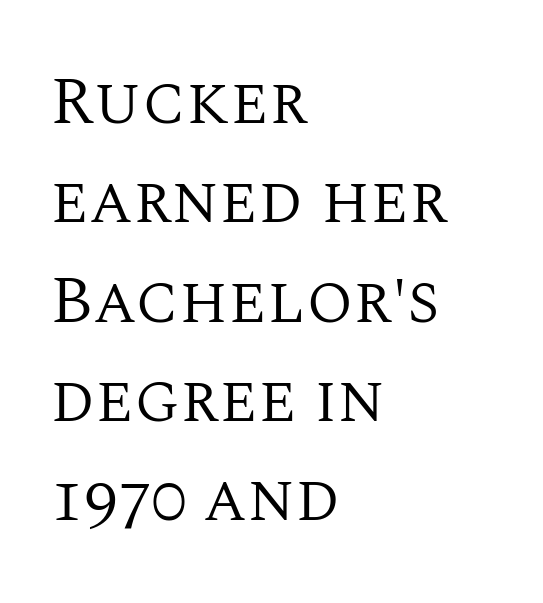
Baseline-to-baseline distance is the conventional proportion of letter height. The letterforms sit at book weight or below. What stands out about the letter spacing? Nothing — it is the standard amount. The rag falls on the right side of this text block.
